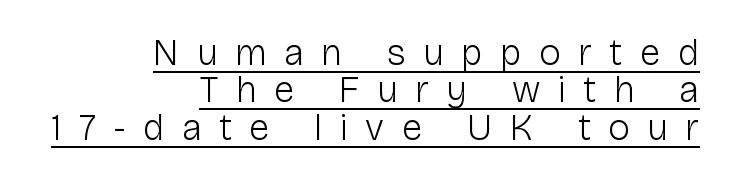
Q: Is the text bold? A: No.
Q: Is the text italic (slanted)? A: No, it is upright.
Q: Is the typeface a serif or a sans-serif typeface? A: Sans-serif.
Q: Is the text underlined? A: Yes.
Q: How is the paragraph aligned? A: Right-aligned.
Q: Is the spacing between letters normal or unusually wide? A: Unusually wide.
Q: Is the spacing between lines tight, normal or loose? A: Tight.
Q: Width (condensed, normal, or wide)? A: Normal.
Q: Stroke contrast? A: Low.
Q: x-height? A: Medium.
Q: Monospaced? A: No.
